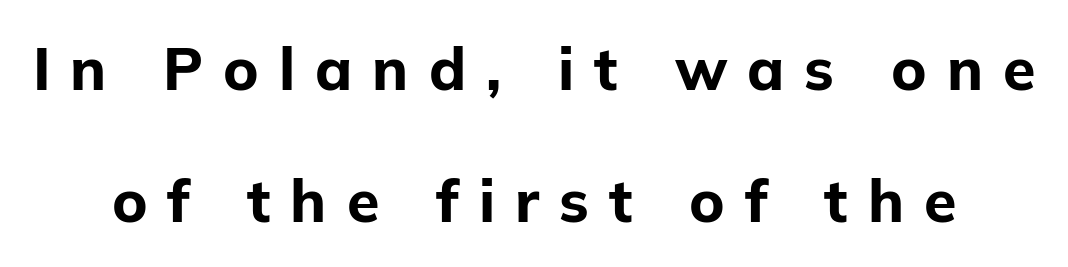
{"serif": "no", "italic": "no", "bold": "yes", "weight": "bold", "width": "normal", "stroke_contrast": "low", "x_height": "medium", "monospaced": "no", "underline": "no", "line_spacing": "loose", "line_spacing_ratio": 2.23, "letter_spacing": "wide", "letter_spacing_em": 0.34, "glyph_px": 59}
